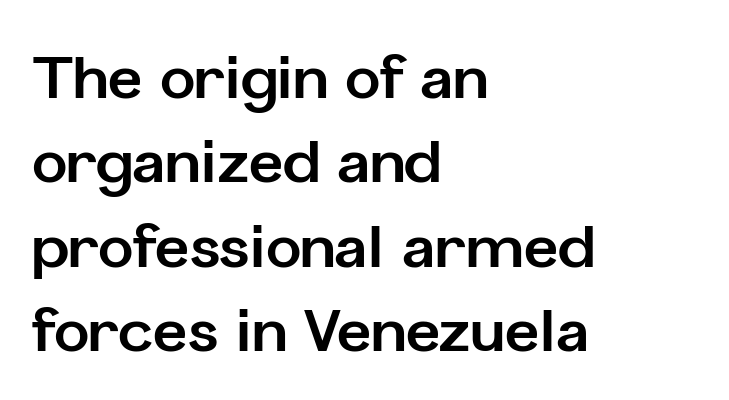
{"serif": "no", "italic": "no", "bold": "yes", "weight": "bold", "width": "normal", "stroke_contrast": "low", "x_height": "medium", "monospaced": "no", "underline": "no", "align": "left", "line_spacing": "normal", "line_spacing_ratio": 1.43, "letter_spacing": "normal", "letter_spacing_em": 0.0, "glyph_px": 59}
